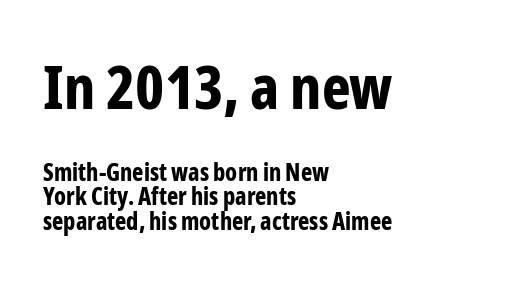
Q: Is the text bold? A: Yes.
Q: Is the text italic (slanted)? A: No, it is upright.
Q: Is the typeface a serif or a sans-serif typeface? A: Sans-serif.
Q: Is the text underlined? A: No.
Q: How is the paragraph aligned? A: Left-aligned.
Q: Is the spacing between letters normal or unusually wide? A: Normal.
Q: Is the spacing between lines tight, normal or loose? A: Tight.
Q: Which block of text is set in a larger size, the first (top) or the second (bottom)? A: The first (top) one.
Q: Width (condensed, normal, or wide)? A: Condensed.
Q: Stroke contrast? A: Low.
Q: x-height? A: Medium.
Q: Monospaced? A: No.
